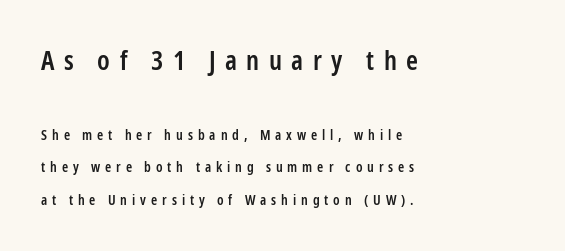
This sample trades compactness for vertical openness between lines. Descenders hang freely into open space. Character size in the leading block exceeds that of the trailing block. Is the type bold? Partly — it's a semibold, heavier than regular but not fully bold. Compared with a centered layout, this one pins lines to the left instead. Inter-character spacing is expanded well beyond the font's built-in metrics.
